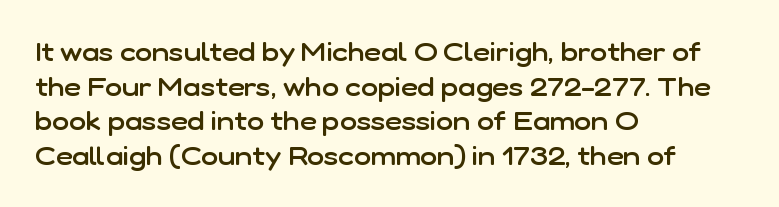
Q: Is the text bold? A: Semi-bold.
Q: Is the text italic (slanted)? A: No, it is upright.
Q: Is the text underlined? A: No.
Q: How is the paragraph aligned? A: Left-aligned.
Q: Is the spacing between letters normal or unusually wide? A: Normal.
Q: Is the spacing between lines tight, normal or loose? A: Normal.
